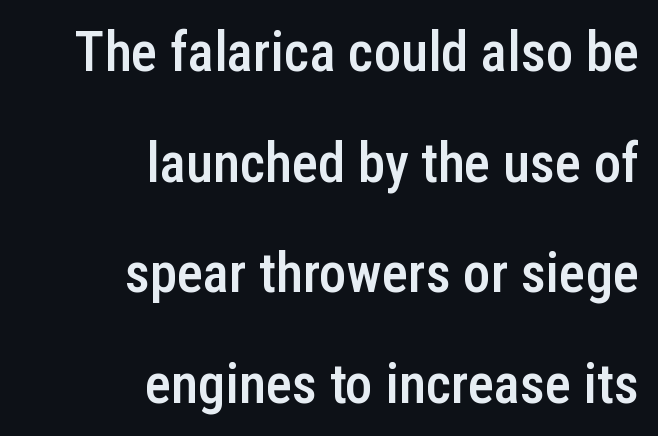
The image shows 55 px semibold, condensed sans-serif type, upright; set right-aligned, loose line spacing (2.01x), normal letter spacing, not underlined; low stroke contrast and a medium x-height.
